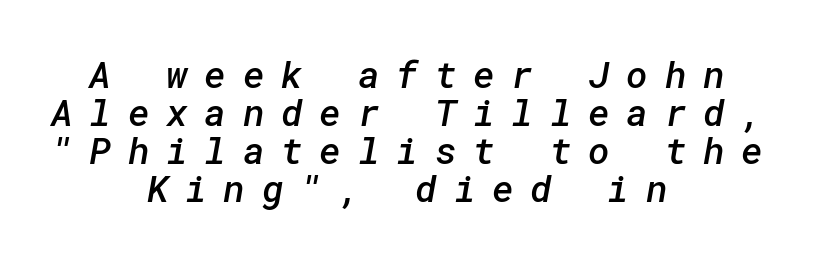
Line spacing here is tight. Compared with typical body copy, the letter spacing here is much looser. Which margin do the lines hug? Neither — every line sits in the middle. Honestly, there is no underline to notice here at all. Nothing sits at the stroke ends, so this counts as sans-serif.
